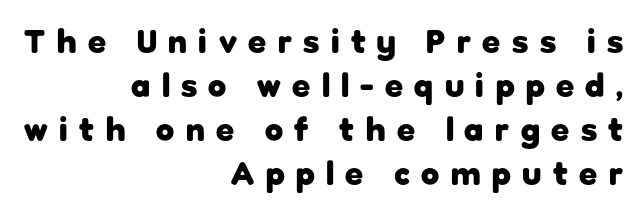
Here the glyphs are tracked loosely, breaking word shapes into spaced letters. Plain, unruled lines of type. Rows of type keep a routine distance in the vertical direction. No feet cap the strokes, marking this as sans-serif type. Compared with a flush-left layout, this one pins lines to the opposite, right side.
